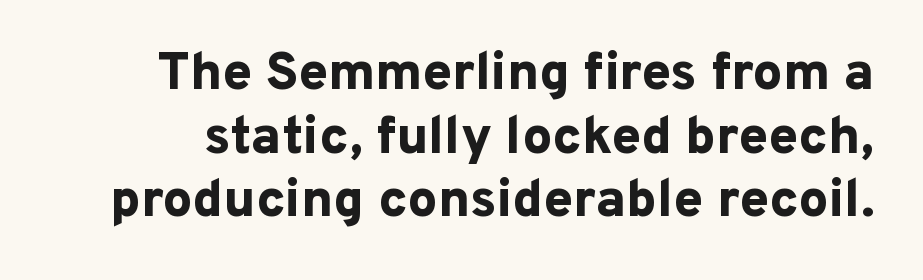
The image shows 53 px bold sans-serif type, upright; set line spacing 1.2x, normal letter spacing, not underlined; low stroke contrast and a medium x-height.
